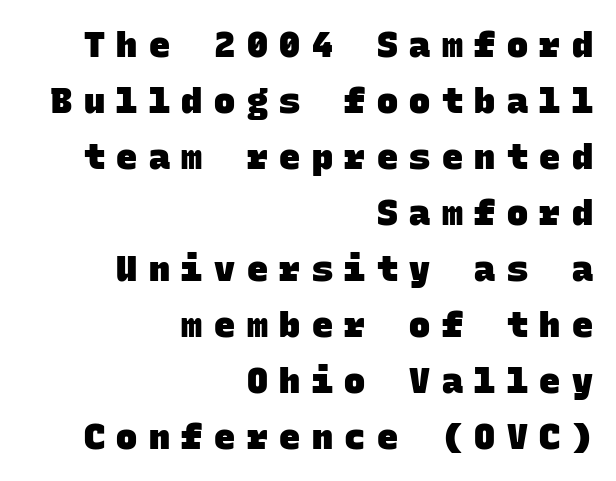
The image shows 35 px heavy sans-serif type, monospaced; set right-aligned, normal line spacing (1.6x), unusually wide letter spacing (+0.33 em), not underlined; low stroke contrast and a large x-height.
